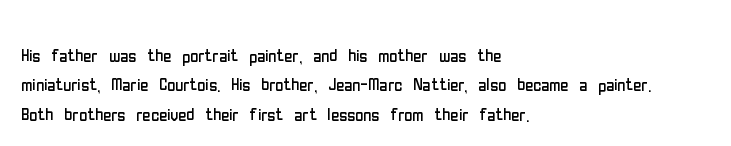
Q: Is the text bold? A: No.
Q: Is the text italic (slanted)? A: No, it is upright.
Q: Is the text underlined? A: No.
Q: How is the paragraph aligned? A: Left-aligned.
Q: Is the spacing between letters normal or unusually wide? A: Normal.
Q: Is the spacing between lines tight, normal or loose? A: Normal.
